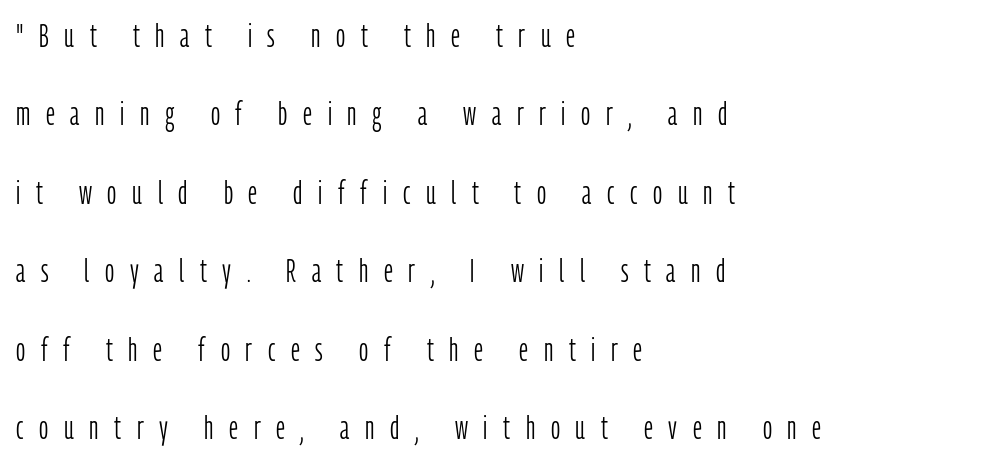
The image shows 32 px light, condensed sans-serif type, upright; set left-aligned, loose line spacing (2.45x), unusually wide letter spacing (+0.49 em), not underlined; low stroke contrast and a medium x-height.
